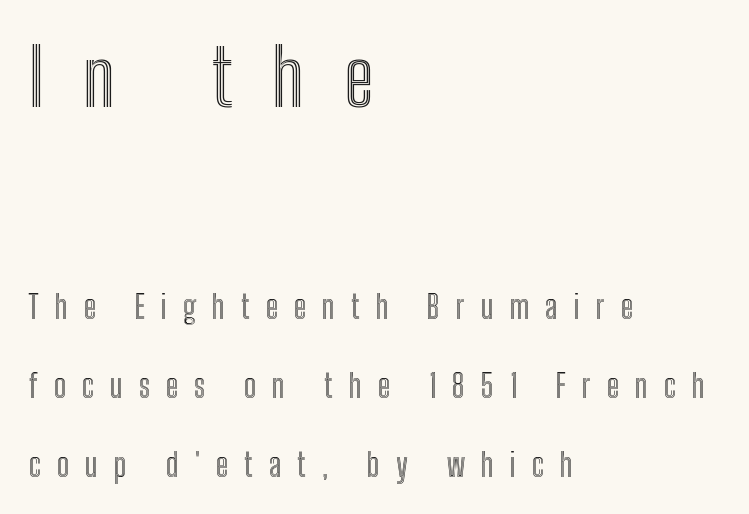
{"italic": "no", "width": "condensed", "x_height": "medium", "monospaced": "no", "underline": "no", "align": "left", "line_spacing": "loose", "line_spacing_ratio": 2.47, "letter_spacing": "wide", "letter_spacing_em": 0.5, "larger_block": "first", "size_ratio": 2.47, "glyph_px": 79}
